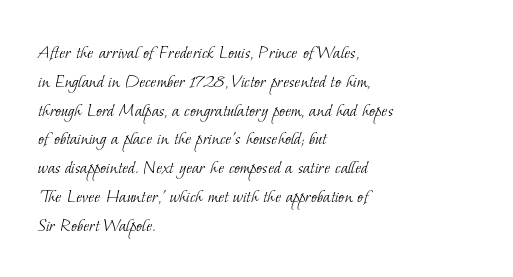
The image shows 20 px text type; set left-aligned, normal line spacing (1.44x), normal letter spacing, not underlined.
